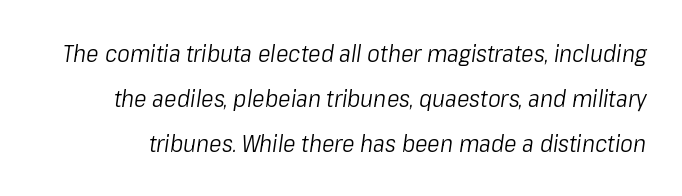
The image shows 24 px text type, italic (leaning right); set line spacing 1.88x, normal letter spacing, not underlined.
